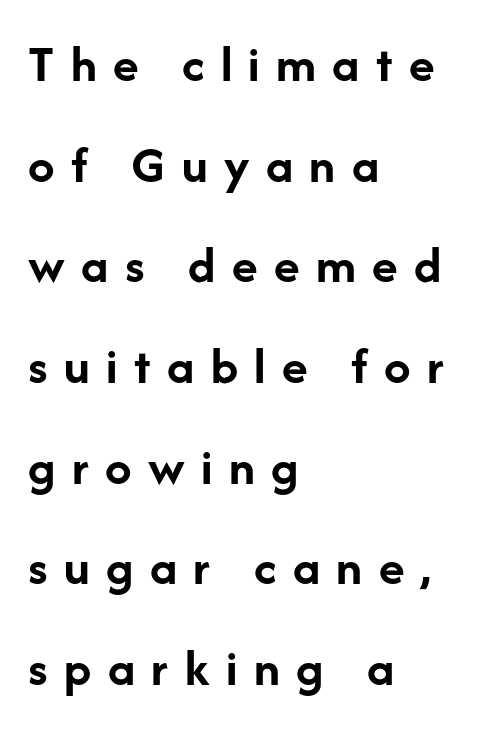
Q: Is the text bold? A: Yes.
Q: Is the text italic (slanted)? A: No, it is upright.
Q: Is the typeface a serif or a sans-serif typeface? A: Sans-serif.
Q: Is the text underlined? A: No.
Q: How is the paragraph aligned? A: Left-aligned.
Q: Is the spacing between letters normal or unusually wide? A: Unusually wide.
Q: Is the spacing between lines tight, normal or loose? A: Loose.
Q: Width (condensed, normal, or wide)? A: Normal.
Q: Stroke contrast? A: Low.
Q: x-height? A: Medium.
Q: Monospaced? A: No.
